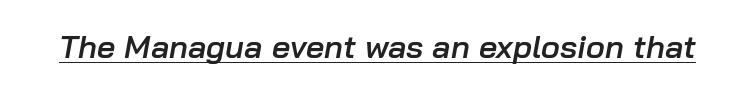
The rendering uses a semibold face; strokes are thickened but not to full bold. Compared with ordinary roman type, these characters are visibly tilted. Looks like regular typesetting: each glyph gets only the width it needs. Students, observe the line beneath the letters — that is underlining.
